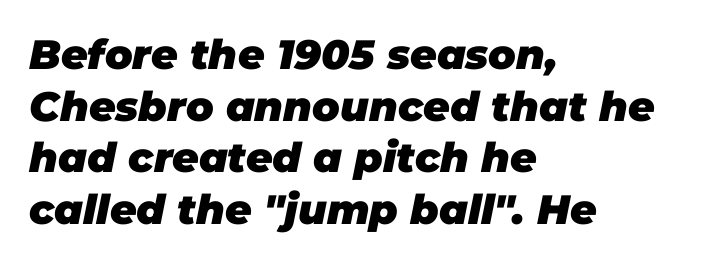
How heavy is the stroke? Heavy — this is a bold. Is this a fixed-width face? No — the glyphs have proportional, varying widths. Layout note: lines flush left. The letters sit at their default tracking, neither squeezed nor spread.
